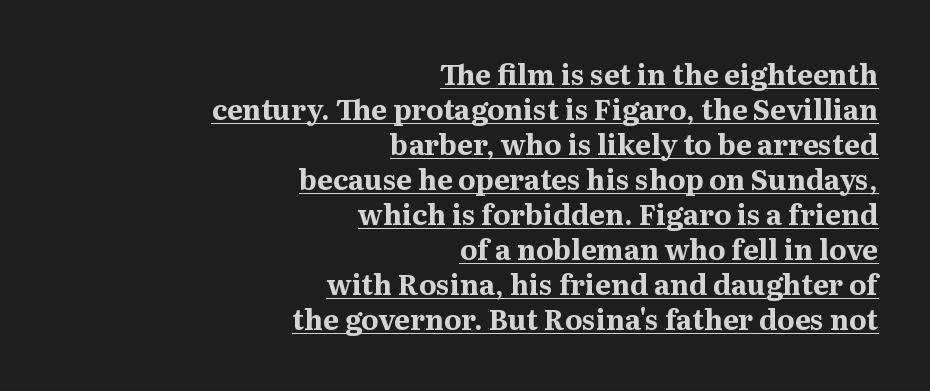
The image shows 28 px bold serif type, upright; set right-aligned, normal line spacing (1.25x), normal letter spacing, underlined; medium stroke contrast and a medium x-height.
